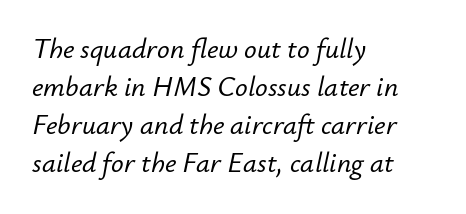
The image shows 28 px text type, italic (leaning right); set left-aligned, normal line spacing (1.36x), normal letter spacing, not underlined; low stroke contrast and a small x-height.
